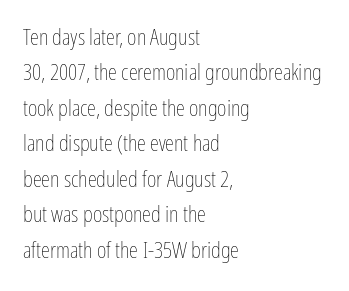
The image shows 23 px text type, upright; set left-aligned, normal line spacing (1.54x), normal letter spacing, not underlined.
